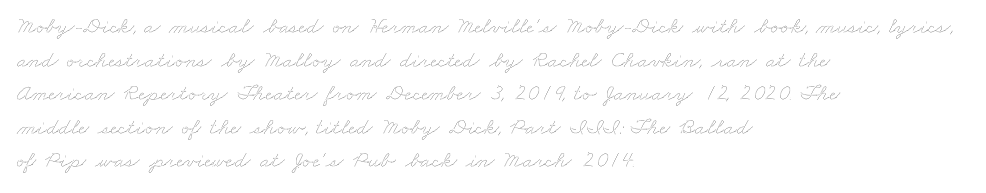
The image shows 23 px text type; set left-aligned, normal line spacing (1.46x), normal letter spacing, not underlined.
